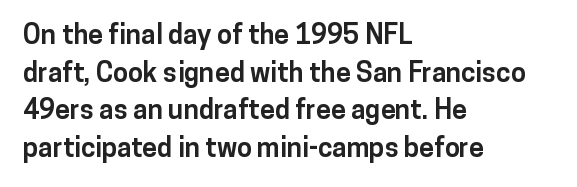
Its strokes are broad and dark, the hallmark of bold type. The letterforms sit shoulder to shoulder at normal distance. Horizontal alignment here is leftward, the default for most running prose. Each new line begins a customary step beneath the previous one. Has an underline been added? It has not. Characters remain perfectly vertical along every line.
